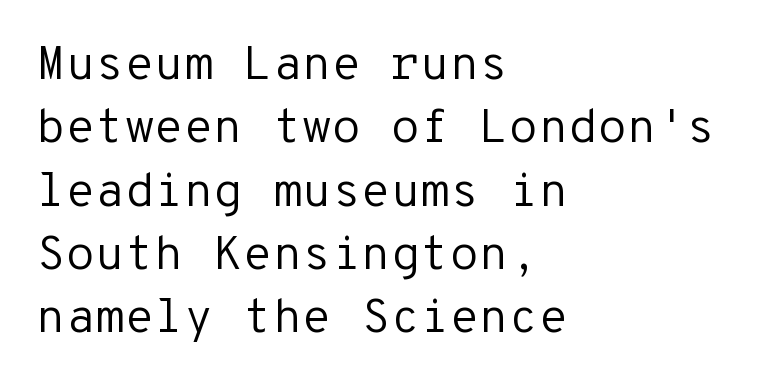
{"serif": "no", "italic": "no", "bold": "no", "weight": "regular", "width": "normal", "stroke_contrast": "low", "x_height": "medium", "monospaced": "yes", "underline": "no", "align": "left", "line_spacing": "normal", "line_spacing_ratio": 1.32, "letter_spacing": "normal", "letter_spacing_em": 0.0, "glyph_px": 48}
